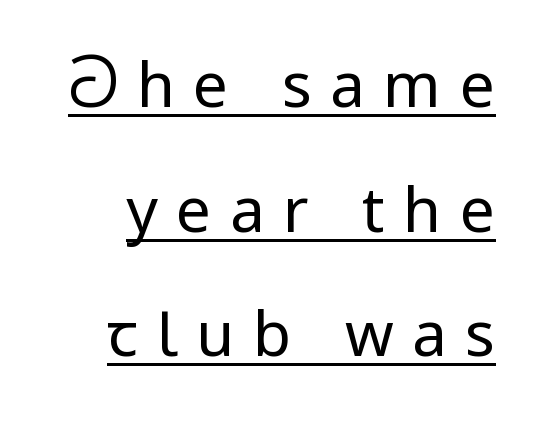
{"serif": "no", "italic": "no", "bold": "no", "weight": "regular", "width": "normal", "stroke_contrast": "low", "x_height": "medium", "monospaced": "no", "underline": "yes", "line_spacing": "loose", "line_spacing_ratio": 2.01, "letter_spacing": "wide", "letter_spacing_em": 0.3, "glyph_px": 62}
